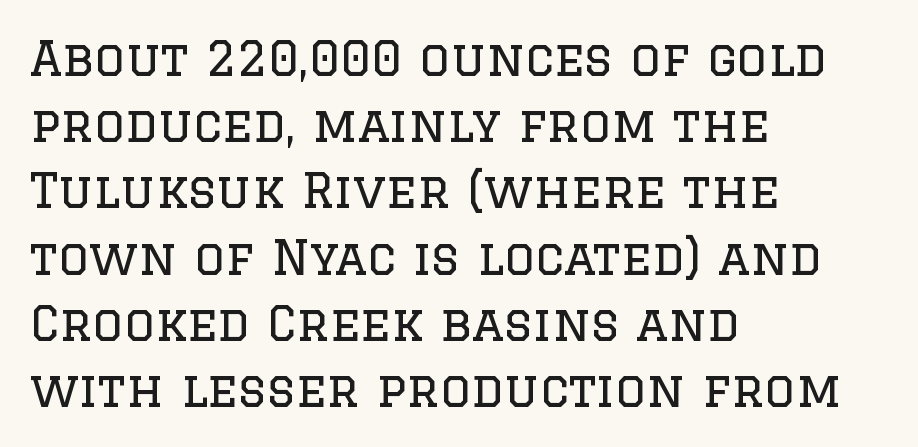
Q: Is the text bold? A: No.
Q: Is the text italic (slanted)? A: No, it is upright.
Q: Is the typeface a serif or a sans-serif typeface? A: Serif.
Q: Is the text underlined? A: No.
Q: How is the paragraph aligned? A: Left-aligned.
Q: Is the spacing between letters normal or unusually wide? A: Normal.
Q: Is the spacing between lines tight, normal or loose? A: Normal.
Q: Width (condensed, normal, or wide)? A: Normal.
Q: Stroke contrast? A: Low.
Q: x-height? A: Large.
Q: Monospaced? A: No.
